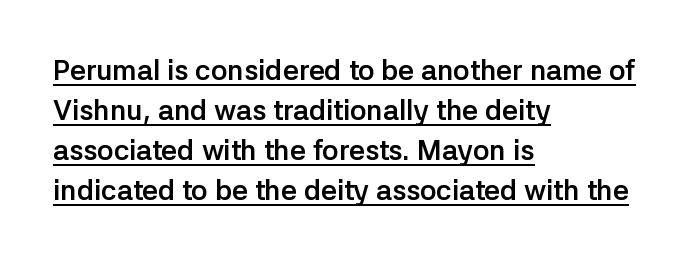
{"serif": "no", "italic": "no", "bold": "yes", "weight": "semibold", "width": "normal", "stroke_contrast": "low", "x_height": "medium", "monospaced": "no", "underline": "yes", "align": "left", "line_spacing": "normal", "line_spacing_ratio": 1.43, "letter_spacing": "normal", "letter_spacing_em": 0.0, "glyph_px": 28}
